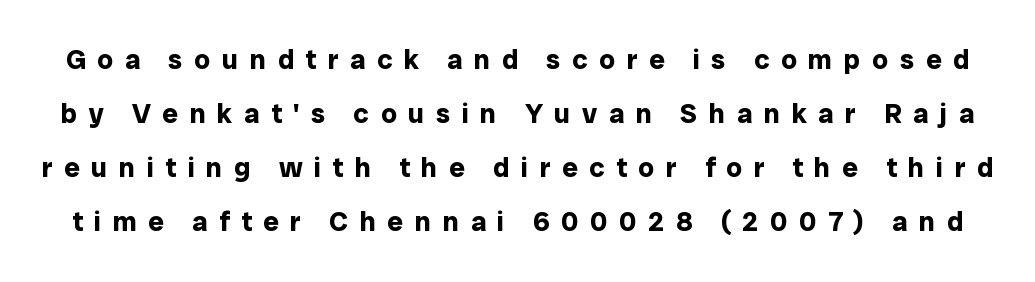
Note the varied advance widths — an 'i' is clearly narrower than an 'm'. Whoever set this chose breathing room over compactness in the vertical rhythm. These lines were composed using upright roman letters. You could only call the tracking loose — the letters float apart. Check under the words: just untouched page.
